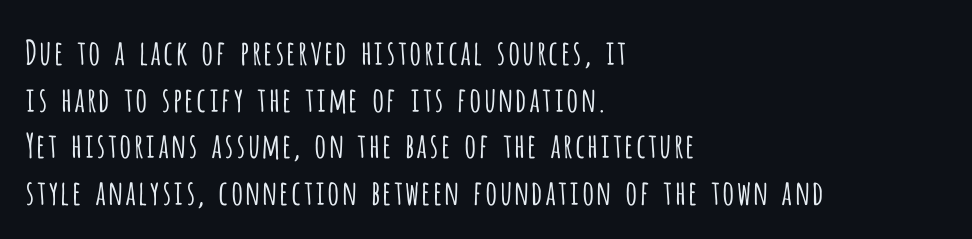
Q: Is the text bold? A: No.
Q: Is the text italic (slanted)? A: No, it is upright.
Q: Is the typeface a serif or a sans-serif typeface? A: Sans-serif.
Q: Is the text underlined? A: No.
Q: How is the paragraph aligned? A: Left-aligned.
Q: Is the spacing between letters normal or unusually wide? A: Normal.
Q: Is the spacing between lines tight, normal or loose? A: Normal.
Q: Width (condensed, normal, or wide)? A: Condensed.
Q: Stroke contrast? A: Low.
Q: x-height? A: Large.
Q: Monospaced? A: No.
